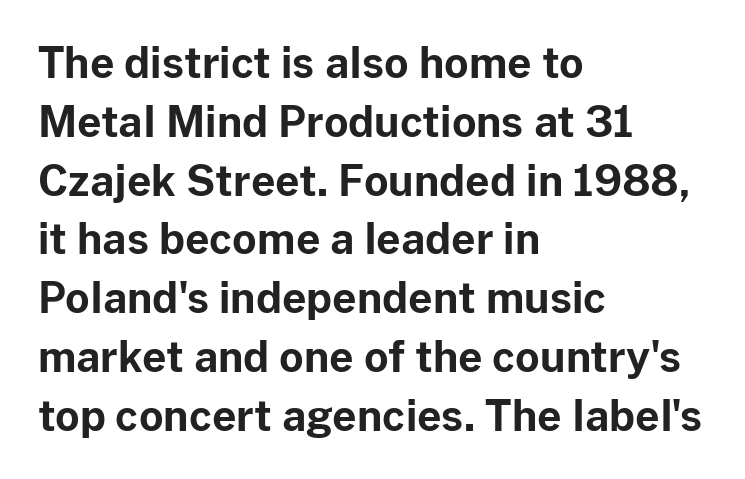
Short note: letters normally spaced. Honestly, there is no underline to notice here at all. The letters advance in unequal steps, a hallmark of proportional type. Typographically, this falls in the sans-serif category.
